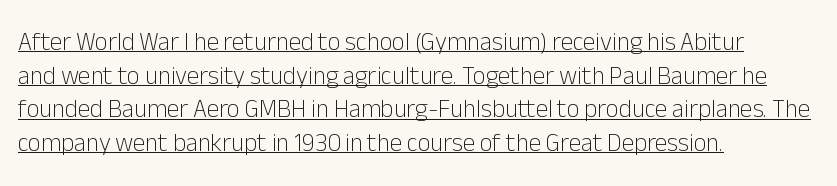
The image shows 25 px text type, upright; set left-aligned, normal line spacing (1.35x), normal letter spacing, underlined.
